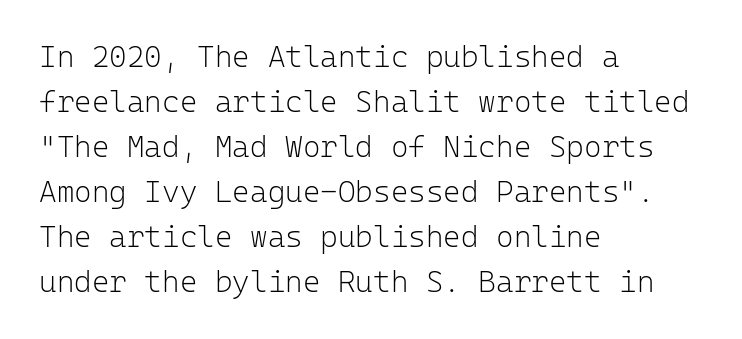
Q: Is the text bold? A: No.
Q: Is the text italic (slanted)? A: No, it is upright.
Q: Is the typeface a serif or a sans-serif typeface? A: Sans-serif.
Q: Is the text underlined? A: No.
Q: How is the paragraph aligned? A: Left-aligned.
Q: Is the spacing between letters normal or unusually wide? A: Normal.
Q: Is the spacing between lines tight, normal or loose? A: Normal.
Q: Width (condensed, normal, or wide)? A: Normal.
Q: Stroke contrast? A: Low.
Q: x-height? A: Medium.
Q: Monospaced? A: Yes.
